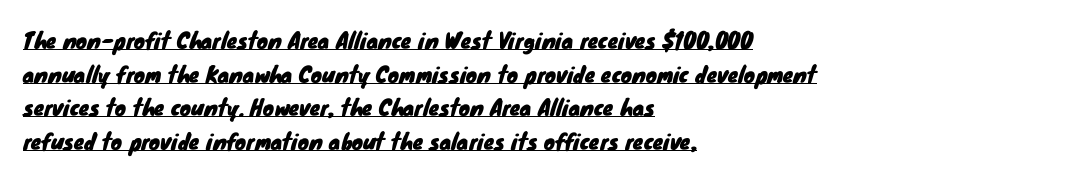
{"underline": "yes", "align": "left", "line_spacing": "normal", "line_spacing_ratio": 1.6, "letter_spacing": "normal", "letter_spacing_em": 0.0, "glyph_px": 21}
